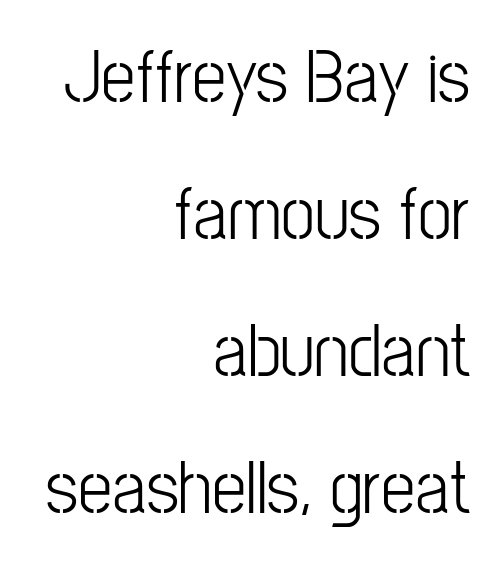
The image shows 77 px condensed sans-serif type, upright; set right-aligned, line spacing 1.78x, normal letter spacing, not underlined; low stroke contrast and a medium x-height.
